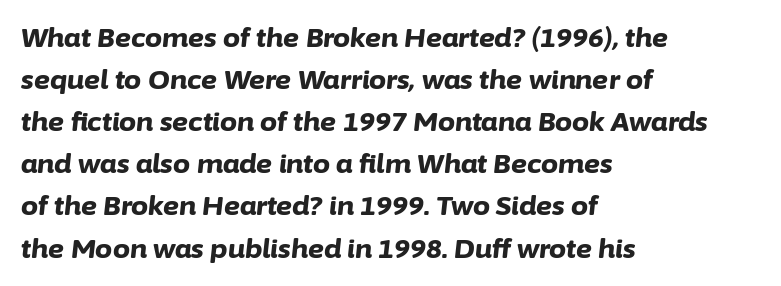
Q: Is the text bold? A: Yes.
Q: Is the text italic (slanted)? A: Yes, it leans right by about 6 degrees.
Q: Is the text underlined? A: No.
Q: How is the paragraph aligned? A: Left-aligned.
Q: Is the spacing between letters normal or unusually wide? A: Normal.
Q: Is the spacing between lines tight, normal or loose? A: Normal.
